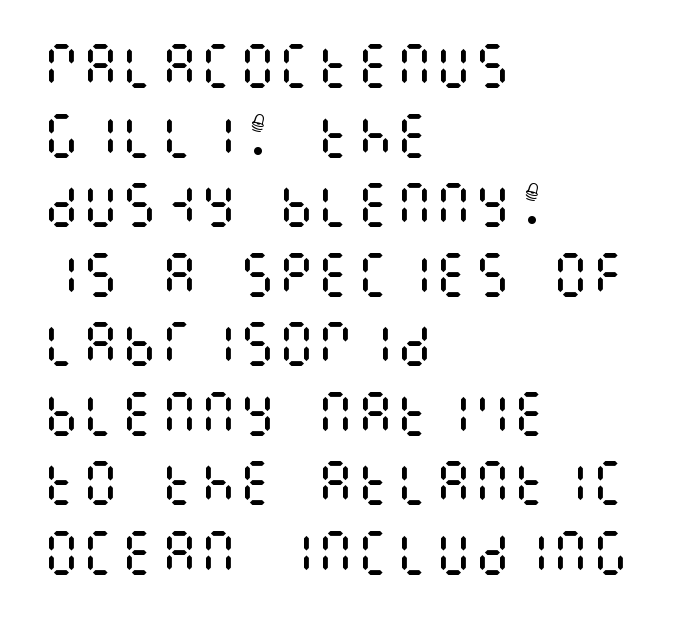
The image shows 49 px regular-weight, condensed type, upright; set left-aligned, normal line spacing (1.42x), normal letter spacing, not underlined; medium stroke contrast and a large x-height.
